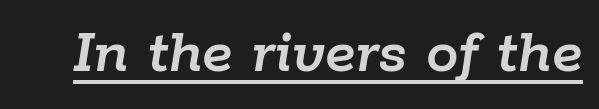
The image shows 65 px text type, italic (leaning right); set normal letter spacing, underlined; low stroke contrast and a medium x-height.
